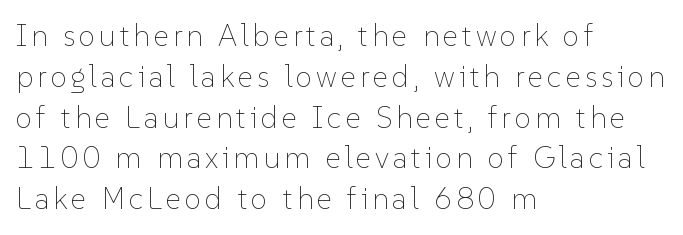
{"italic": "no", "bold": "no", "weight": "thin", "width": "normal", "stroke_contrast": "low", "x_height": "medium", "monospaced": "no", "underline": "no", "align": "left", "line_spacing": "normal", "line_spacing_ratio": 1.36, "glyph_px": 30}
